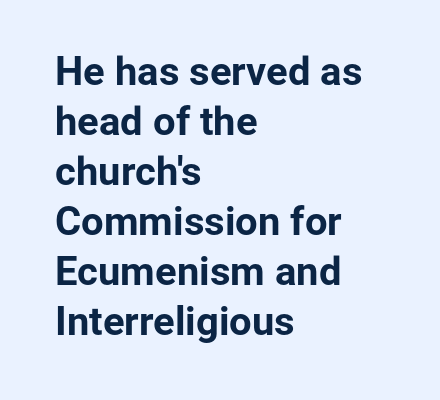
Q: Is the text bold? A: Yes.
Q: Is the text italic (slanted)? A: No, it is upright.
Q: Is the typeface a serif or a sans-serif typeface? A: Sans-serif.
Q: Is the text underlined? A: No.
Q: How is the paragraph aligned? A: Left-aligned.
Q: Is the spacing between letters normal or unusually wide? A: Normal.
Q: Is the spacing between lines tight, normal or loose? A: Normal.
Q: Width (condensed, normal, or wide)? A: Normal.
Q: Stroke contrast? A: Low.
Q: x-height? A: Medium.
Q: Monospaced? A: No.
